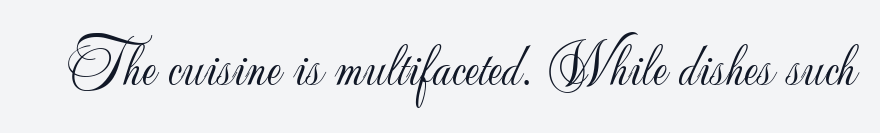
The image shows 59 px light sans-serif type; set normal letter spacing, not underlined; low stroke contrast and a small x-height.
